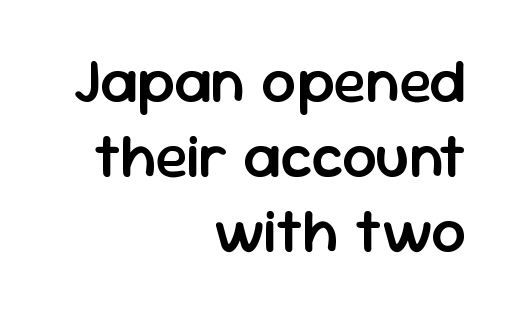
The characters display no serif detailing; their extremities are plain. Do the letters lean? They stand straight. This is the in-between weight designers call semibold or demi. These lines are set flush right with a ragged left edge. The gaps between neighbouring characters are ordinary and unremarkable.
